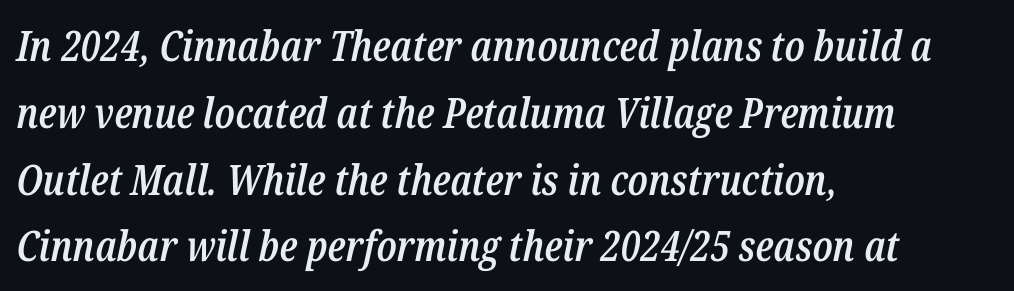
Q: Is the text bold? A: Semi-bold.
Q: Is the text italic (slanted)? A: Yes, it leans right by about 12 degrees.
Q: Is the text underlined? A: No.
Q: How is the paragraph aligned? A: Left-aligned.
Q: Is the spacing between letters normal or unusually wide? A: Normal.
Q: Is the spacing between lines tight, normal or loose? A: Normal.
Q: Width (condensed, normal, or wide)? A: Condensed.
Q: Stroke contrast? A: Low.
Q: x-height? A: Medium.
Q: Monospaced? A: No.
